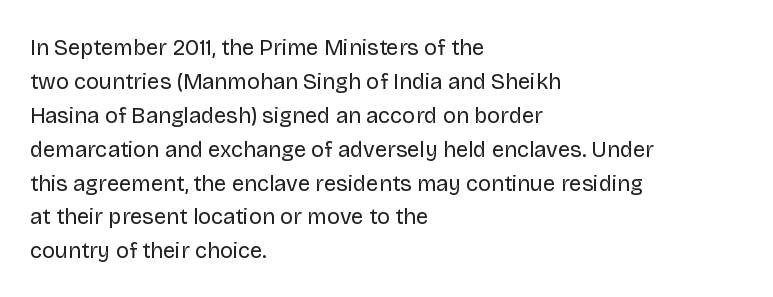
Q: Is the text bold? A: No.
Q: Is the text italic (slanted)? A: No, it is upright.
Q: Is the text underlined? A: No.
Q: How is the paragraph aligned? A: Left-aligned.
Q: Is the spacing between letters normal or unusually wide? A: Normal.
Q: Is the spacing between lines tight, normal or loose? A: Normal.
